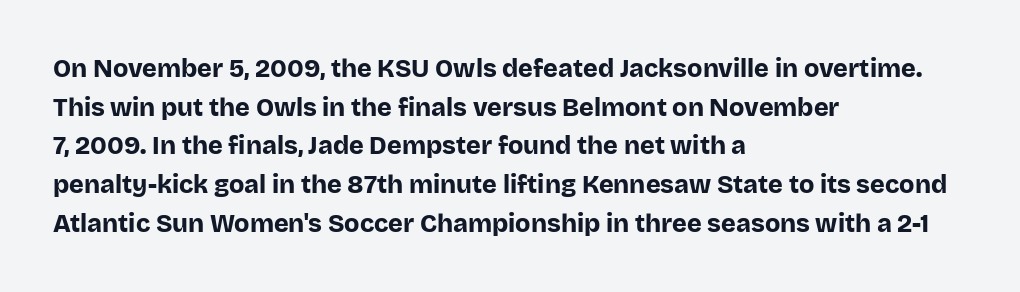
{"italic": "no", "bold": "yes", "underline": "no", "align": "left", "line_spacing": "normal", "line_spacing_ratio": 1.55, "letter_spacing": "normal", "letter_spacing_em": 0.0, "glyph_px": 25}
